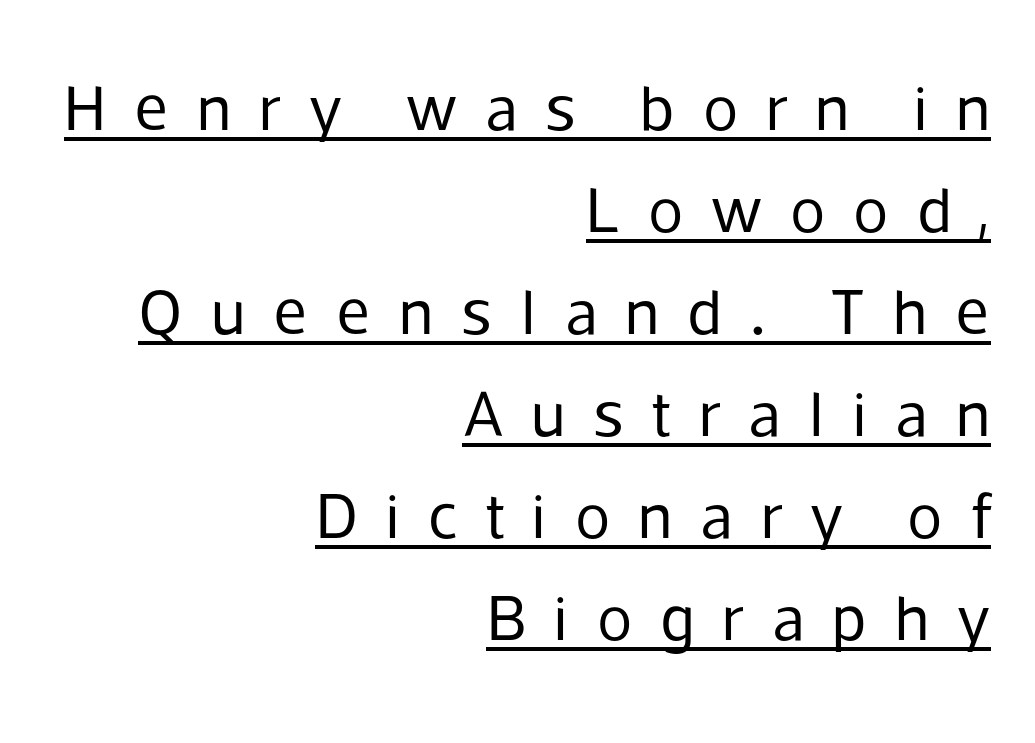
Q: Is the text bold? A: No.
Q: Is the text italic (slanted)? A: No, it is upright.
Q: Is the typeface a serif or a sans-serif typeface? A: Sans-serif.
Q: Is the text underlined? A: Yes.
Q: How is the paragraph aligned? A: Right-aligned.
Q: Is the spacing between letters normal or unusually wide? A: Unusually wide.
Q: Is the spacing between lines tight, normal or loose? A: Normal.
Q: Width (condensed, normal, or wide)? A: Normal.
Q: Stroke contrast? A: Low.
Q: x-height? A: Medium.
Q: Monospaced? A: No.
